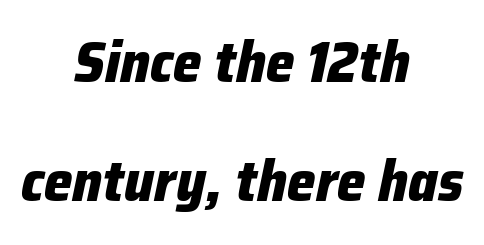
{"italic": "yes", "lean": "right", "slant_degrees": 12, "bold": "yes", "weight": "heavy", "width": "normal", "stroke_contrast": "low", "x_height": "medium", "monospaced": "no", "underline": "no", "align": "center", "line_spacing": "loose", "line_spacing_ratio": 2.09, "letter_spacing": "normal", "letter_spacing_em": 0.0, "glyph_px": 57}
